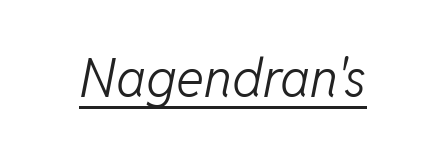
Q: Is the text bold? A: No.
Q: Is the text italic (slanted)? A: Yes, it leans right by about 11 degrees.
Q: Is the text underlined? A: Yes.
Q: Is the spacing between letters normal or unusually wide? A: Normal.
Q: Width (condensed, normal, or wide)? A: Normal.
Q: Stroke contrast? A: Low.
Q: x-height? A: Medium.
Q: Monospaced? A: No.
